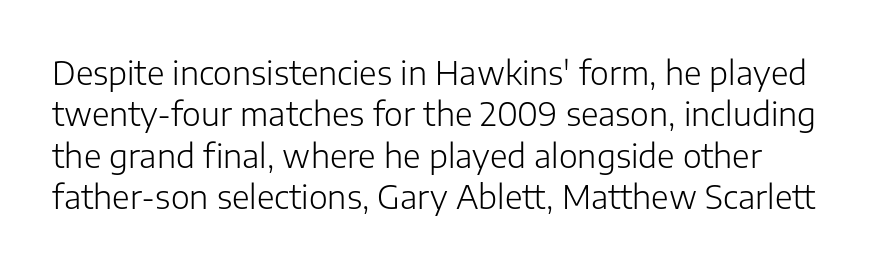
{"serif": "no", "italic": "no", "bold": "no", "weight": "light", "width": "normal", "stroke_contrast": "low", "x_height": "medium", "monospaced": "no", "underline": "no", "line_spacing": "normal", "line_spacing_ratio": 1.29, "letter_spacing": "normal", "letter_spacing_em": 0.0, "glyph_px": 32}
